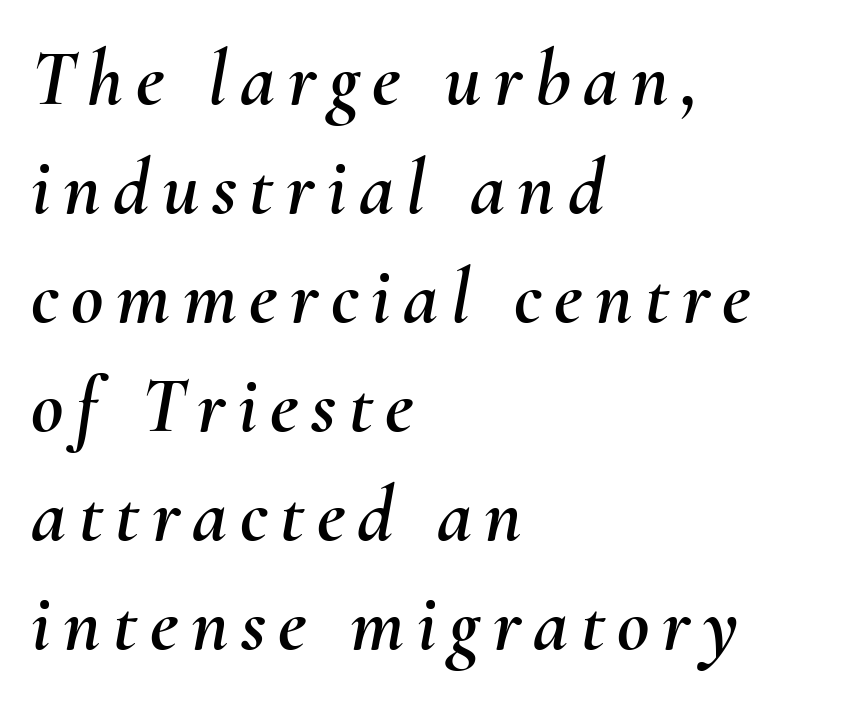
{"italic": "yes", "lean": "right", "slant_degrees": 10, "width": "normal", "stroke_contrast": "medium", "x_height": "small", "monospaced": "no", "underline": "no", "align": "left", "line_spacing": "normal", "line_spacing_ratio": 1.38, "glyph_px": 79}
